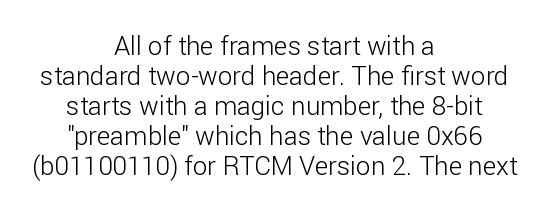
Line starts and ends both wander, symmetrically. Italic: no, the glyphs are upright roman. The glyphs are unaccompanied by any horizontal stroke below them. The lines are packed closely together with very little leading. Look at the tracking — it's just the regular setting, nothing added.
